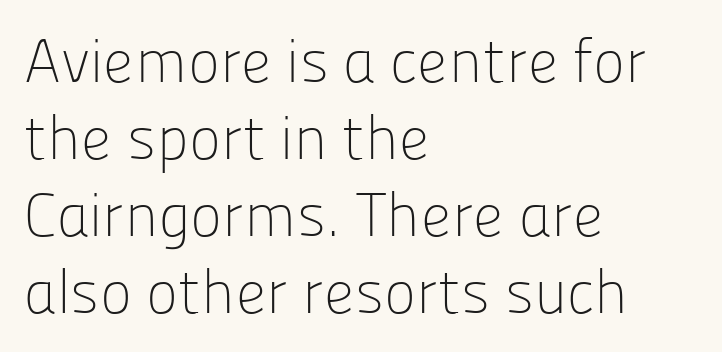
Observe the absence of serifs on each vertical stroke in this sample. This sample has the flowing, uneven cadence of proportional lettering. In terms of leading, this rendering sits right in the middle. Between one letter and the next there's only the usual sliver of space. The weight would be labelled regular, book, light, or lighter still. The baseline area is clear.
